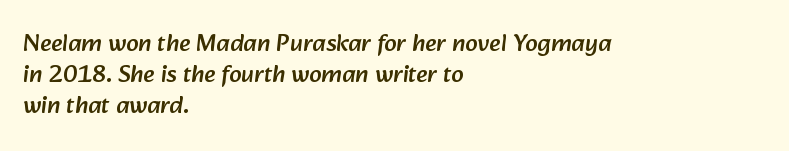
The image shows 25 px text type; set left-aligned, line spacing 1.24x, normal letter spacing, not underlined.
